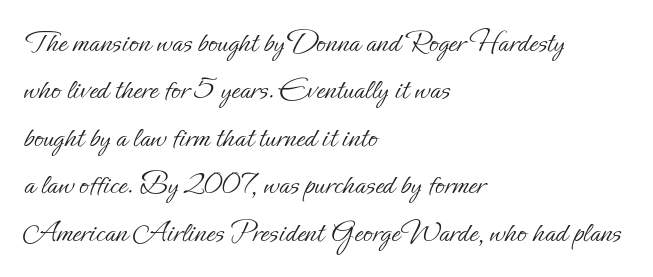
The image shows 31 px light type; set left-aligned, normal line spacing (1.53x), normal letter spacing, not underlined; low stroke contrast and a small x-height.
